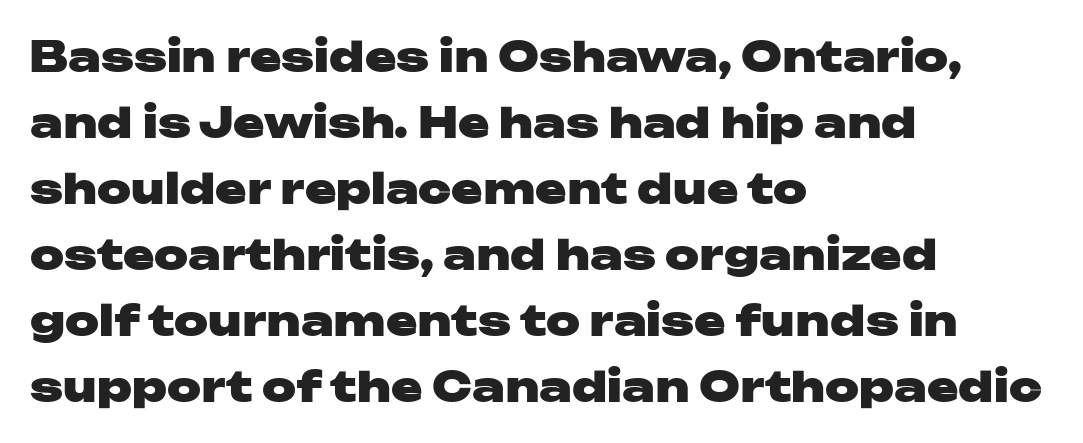
{"serif": "no", "italic": "no", "bold": "yes", "weight": "heavy", "width": "wide", "stroke_contrast": "low", "x_height": "medium", "monospaced": "no", "underline": "no", "align": "left", "line_spacing": "normal", "line_spacing_ratio": 1.57, "letter_spacing": "normal", "letter_spacing_em": 0.0, "glyph_px": 42}
